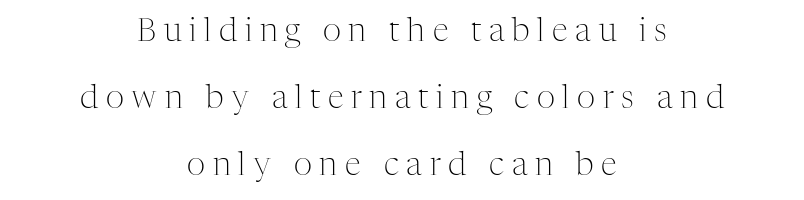
The image shows 32 px light serif type, upright; set centered, loose line spacing (2.1x), unusually wide letter spacing (+0.24 em), not underlined; medium stroke contrast and a medium x-height.
